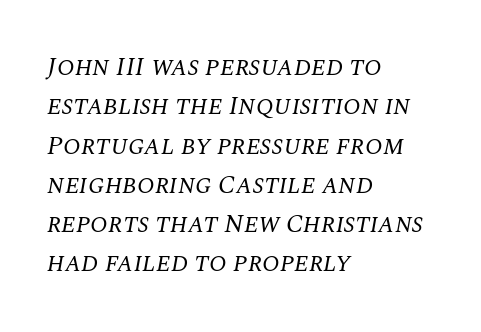
Rule under the text: the space is simply empty. When letters slant like this, we call the style italic. Compared with typical body copy, the letter spacing here is the same. The vertical gap from one line to the next is medium. Weight: in the light-to-regular range. Each line starts at the same left margin while the right side varies.
